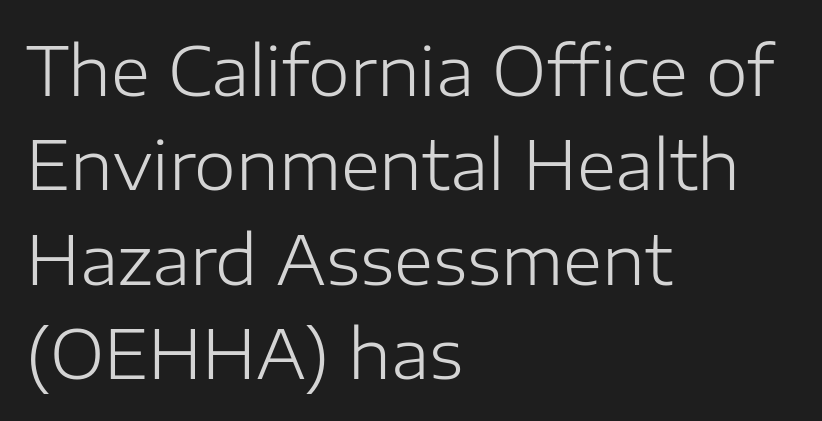
{"serif": "no", "italic": "no", "bold": "no", "weight": "light", "width": "normal", "stroke_contrast": "low", "x_height": "medium", "monospaced": "no", "underline": "no", "align": "left", "line_spacing": "normal", "line_spacing_ratio": 1.41, "letter_spacing": "normal", "letter_spacing_em": 0.0, "glyph_px": 67}
